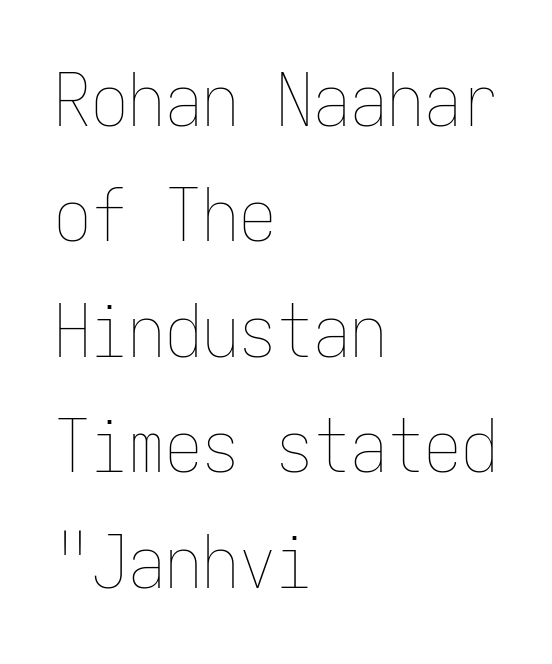
The image shows 74 px thin, condensed type, upright, monospaced; set left-aligned, normal line spacing (1.56x), normal letter spacing, not underlined; low stroke contrast and a medium x-height.
